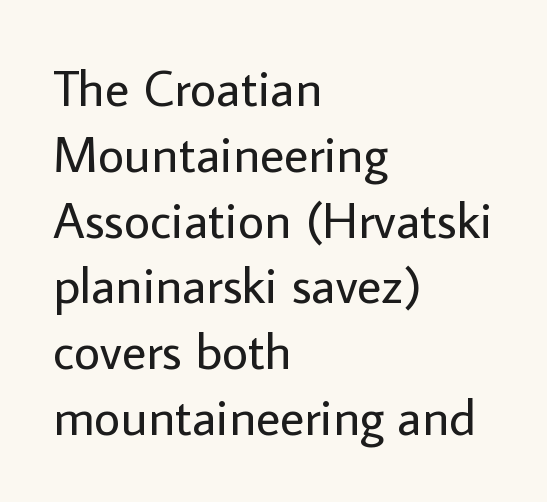
{"serif": "no", "italic": "no", "bold": "no", "weight": "regular", "width": "normal", "stroke_contrast": "low", "x_height": "medium", "monospaced": "no", "underline": "no", "align": "left", "line_spacing": "normal", "line_spacing_ratio": 1.29, "letter_spacing": "normal", "letter_spacing_em": 0.0, "glyph_px": 51}
